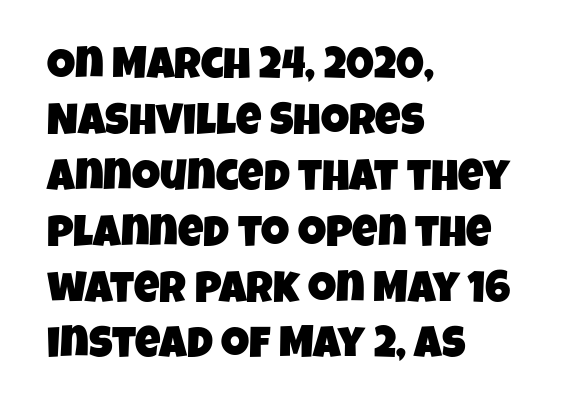
Q: Is the typeface a serif or a sans-serif typeface? A: Sans-serif.
Q: Is the text underlined? A: No.
Q: How is the paragraph aligned? A: Left-aligned.
Q: Is the spacing between letters normal or unusually wide? A: Normal.
Q: Is the spacing between lines tight, normal or loose? A: Normal.
Q: Width (condensed, normal, or wide)? A: Condensed.
Q: Stroke contrast? A: Low.
Q: x-height? A: Large.
Q: Monospaced? A: No.
